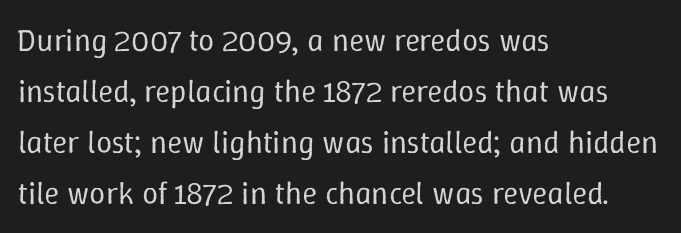
Q: Is the text bold? A: No.
Q: Is the text italic (slanted)? A: No, it is upright.
Q: Is the text underlined? A: No.
Q: How is the paragraph aligned? A: Left-aligned.
Q: Is the spacing between letters normal or unusually wide? A: Normal.
Q: Is the spacing between lines tight, normal or loose? A: Normal.
Q: Width (condensed, normal, or wide)? A: Normal.
Q: Stroke contrast? A: Low.
Q: x-height? A: Medium.
Q: Monospaced? A: No.
